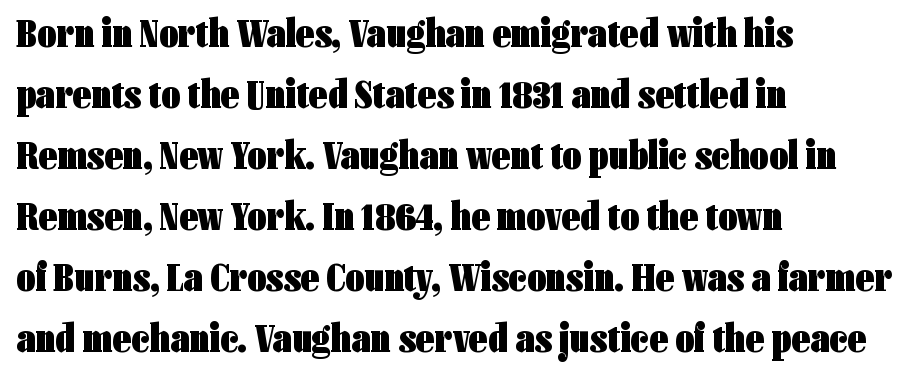
The image shows 41 px heavy, condensed sans-serif type, upright; set left-aligned, normal line spacing (1.49x), normal letter spacing, not underlined; low stroke contrast and a medium x-height.
